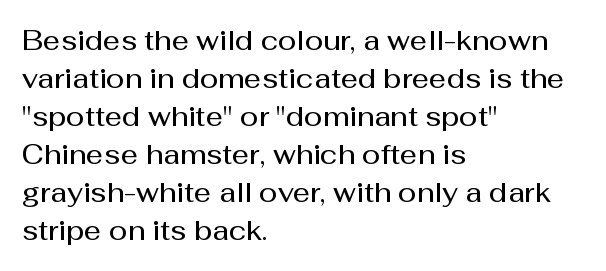
The lines sit at an ordinary, default distance from one another. Compared with typical body copy, the letter spacing here is the same. Casual observation: everything's shoved over to the left. The lettering stays uniformly vertical, giving the passage a roman look.
